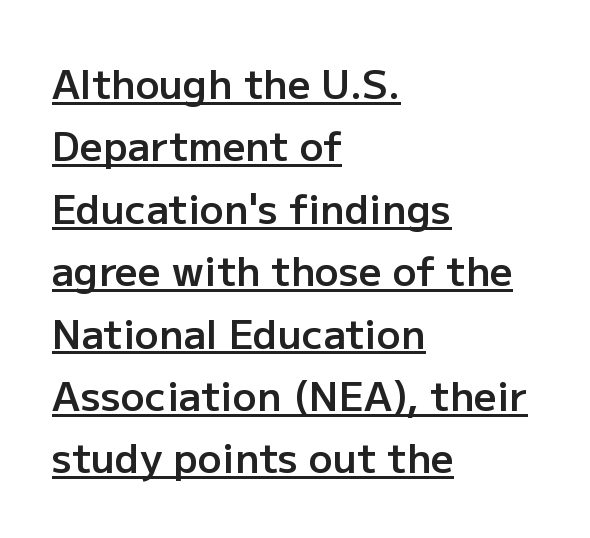
{"serif": "no", "italic": "no", "bold": "semi", "weight": "semibold", "width": "normal", "stroke_contrast": "low", "x_height": "medium", "monospaced": "no", "underline": "yes", "align": "left", "line_spacing": "normal", "line_spacing_ratio": 1.56, "letter_spacing": "normal", "letter_spacing_em": 0.0, "glyph_px": 40}
